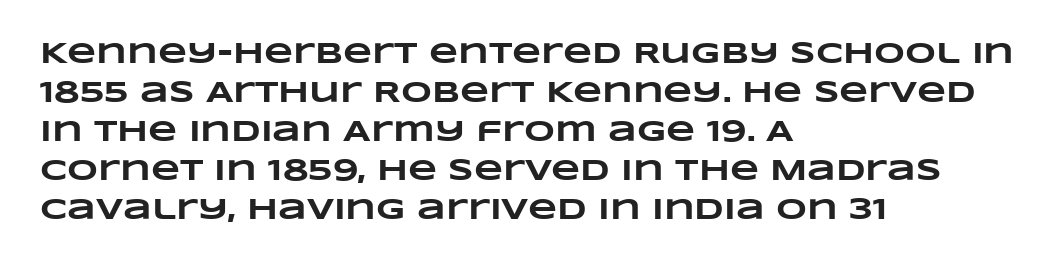
{"bold": "yes", "weight": "heavy", "width": "wide", "stroke_contrast": "low", "x_height": "large", "monospaced": "no", "underline": "no", "align": "left", "line_spacing": "normal", "line_spacing_ratio": 1.3, "letter_spacing": "normal", "letter_spacing_em": 0.0, "glyph_px": 30}
